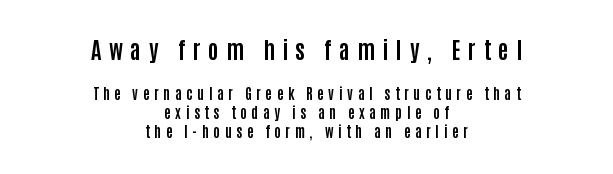
{"italic": "no", "bold": "yes", "underline": "no", "align": "center", "line_spacing": "normal", "line_spacing_ratio": 1.37, "letter_spacing": "wide", "letter_spacing_em": 0.33, "larger_block": "first", "size_ratio": 1.64, "glyph_px": 23}
